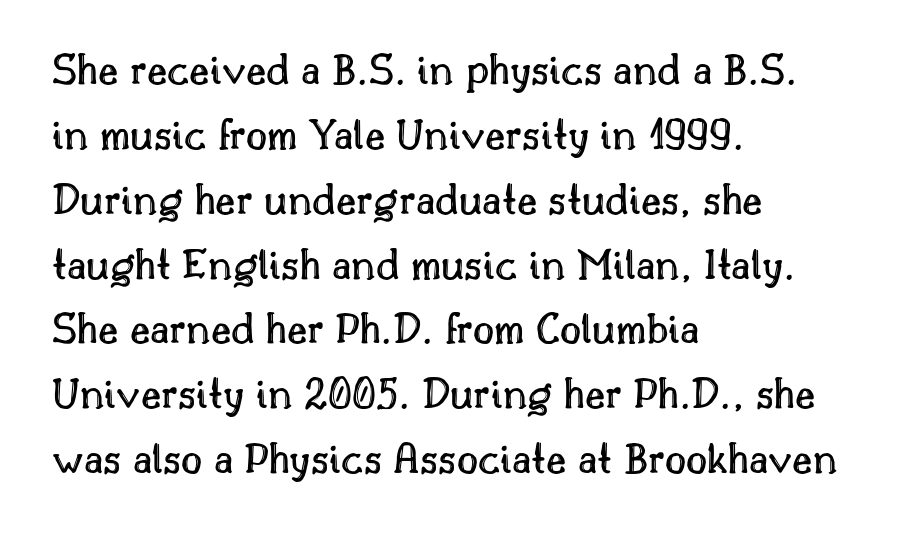
{"italic": "no", "width": "normal", "x_height": "small", "monospaced": "no", "underline": "no", "align": "left", "line_spacing": "normal", "line_spacing_ratio": 1.41, "letter_spacing": "normal", "letter_spacing_em": 0.0, "glyph_px": 46}
